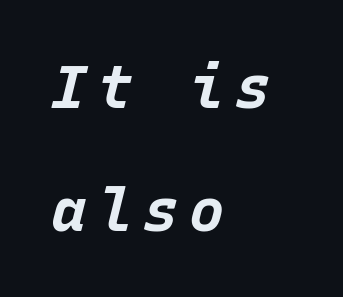
The image shows 59 px bold type, italic (leaning right), monospaced; set left-aligned, loose line spacing (2.08x), not underlined; low stroke contrast and a large x-height.
